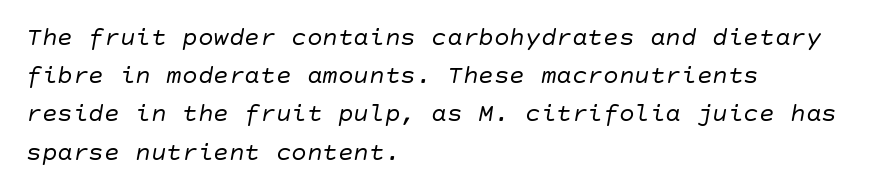
Q: Is the text bold? A: No.
Q: Is the text italic (slanted)? A: Yes, it leans right by about 10 degrees.
Q: Is the text underlined? A: No.
Q: How is the paragraph aligned? A: Left-aligned.
Q: Is the spacing between letters normal or unusually wide? A: Normal.
Q: Is the spacing between lines tight, normal or loose? A: Normal.
